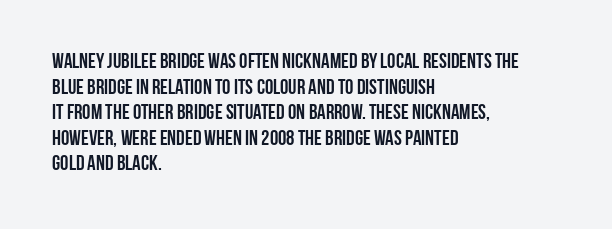
Line beginnings align vertically; line endings do not. Posture: vertical. A typesetter would call this zero additional tracking. The baseline area is clear.
